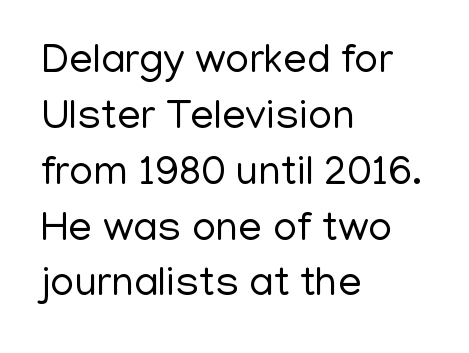
Q: Is the text bold? A: No.
Q: Is the text italic (slanted)? A: No, it is upright.
Q: Is the typeface a serif or a sans-serif typeface? A: Sans-serif.
Q: Is the text underlined? A: No.
Q: How is the paragraph aligned? A: Left-aligned.
Q: Is the spacing between letters normal or unusually wide? A: Normal.
Q: Is the spacing between lines tight, normal or loose? A: Normal.
Q: Width (condensed, normal, or wide)? A: Normal.
Q: Stroke contrast? A: Low.
Q: x-height? A: Medium.
Q: Monospaced? A: No.
